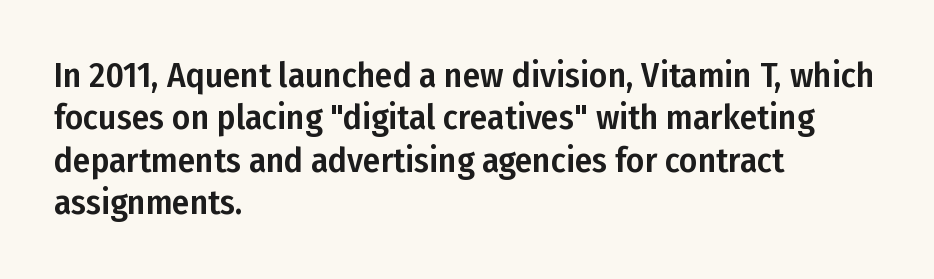
The image shows 35 px condensed sans-serif type, upright; set left-aligned, line spacing 1.21x, normal letter spacing, not underlined; low stroke contrast and a medium x-height.
